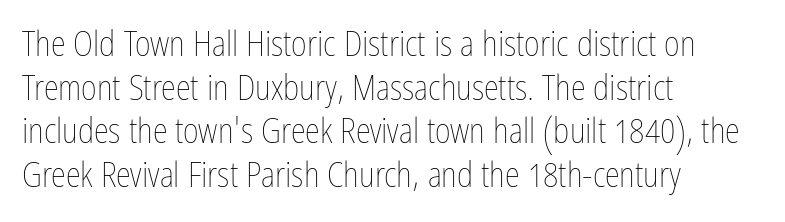
Q: Is the text bold? A: No.
Q: Is the text italic (slanted)? A: No, it is upright.
Q: Is the text underlined? A: No.
Q: How is the paragraph aligned? A: Left-aligned.
Q: Is the spacing between letters normal or unusually wide? A: Normal.
Q: Is the spacing between lines tight, normal or loose? A: Normal.
Q: Width (condensed, normal, or wide)? A: Condensed.
Q: Stroke contrast? A: Low.
Q: x-height? A: Medium.
Q: Monospaced? A: No.
